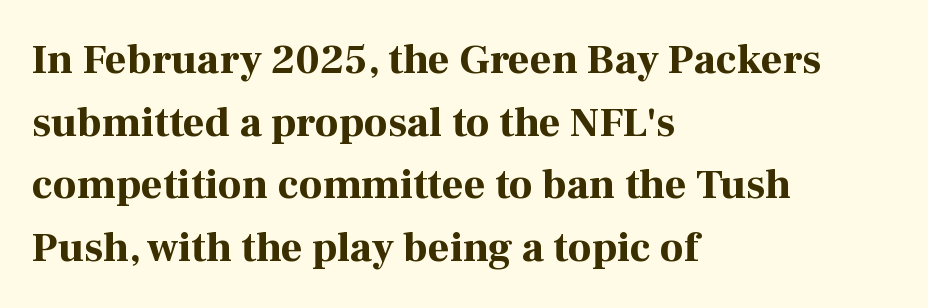
The letters stand straight up with perfectly vertical stems. Tracking here is standard; glyphs follow each other at the usual distance. Successive baselines arrive at the customary interval. The passage shown is typeset with a serif family. Any mark beneath the type? The region is blank.
